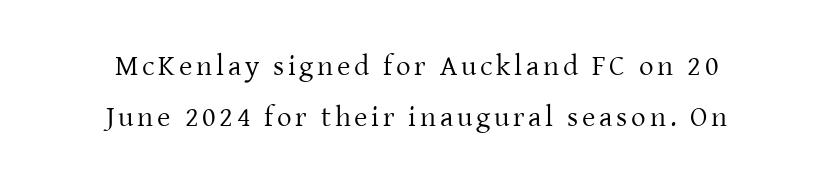
The image shows 29 px regular-weight serif type, upright; set centered, line spacing 1.75x, not underlined; low stroke contrast and a medium x-height.
